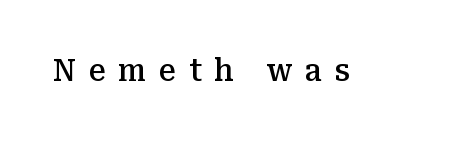
Q: Is the text bold? A: Semi-bold.
Q: Is the text italic (slanted)? A: No, it is upright.
Q: Is the typeface a serif or a sans-serif typeface? A: Serif.
Q: Is the text underlined? A: No.
Q: Is the spacing between letters normal or unusually wide? A: Unusually wide.
Q: Width (condensed, normal, or wide)? A: Normal.
Q: Stroke contrast? A: Medium.
Q: x-height? A: Medium.
Q: Monospaced? A: No.
